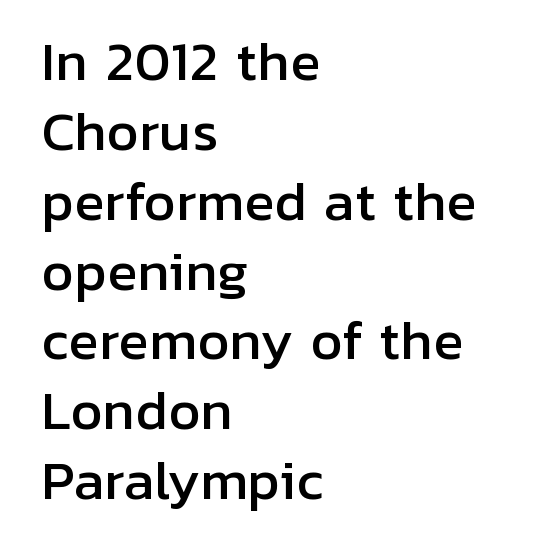
{"serif": "no", "italic": "no", "width": "normal", "stroke_contrast": "low", "x_height": "medium", "monospaced": "no", "underline": "no", "align": "left", "line_spacing": "normal", "line_spacing_ratio": 1.37, "letter_spacing": "normal", "letter_spacing_em": 0.0, "glyph_px": 51}
